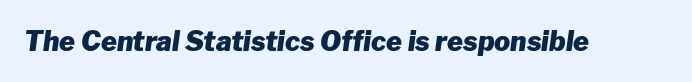
{"italic": "yes", "lean": "right", "slant_degrees": 8, "bold": "yes", "underline": "no", "letter_spacing": "normal", "letter_spacing_em": 0.0, "glyph_px": 27}
